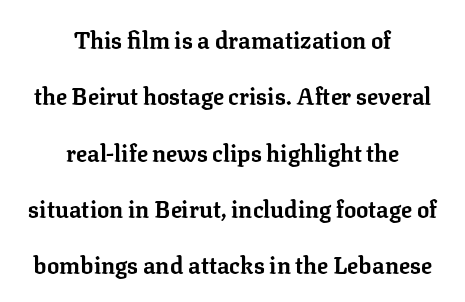
Q: Is the text bold? A: Yes.
Q: Is the text italic (slanted)? A: No, it is upright.
Q: Is the text underlined? A: No.
Q: How is the paragraph aligned? A: Centered.
Q: Is the spacing between letters normal or unusually wide? A: Normal.
Q: Is the spacing between lines tight, normal or loose? A: Loose.
